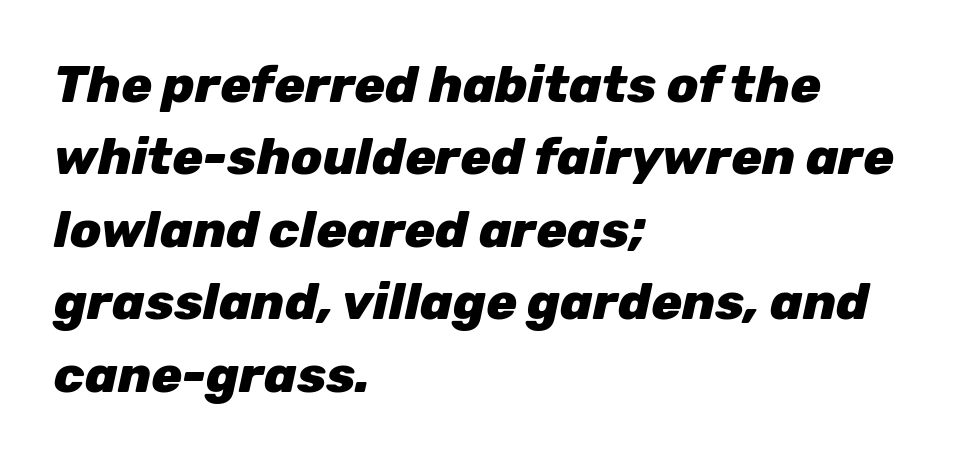
Rows of type keep a routine distance in the vertical direction. Note the varied advance widths — an 'i' is clearly narrower than an 'm'. Line beginnings align vertically; line endings do not. Only glyphs here, with clear space below each row.
